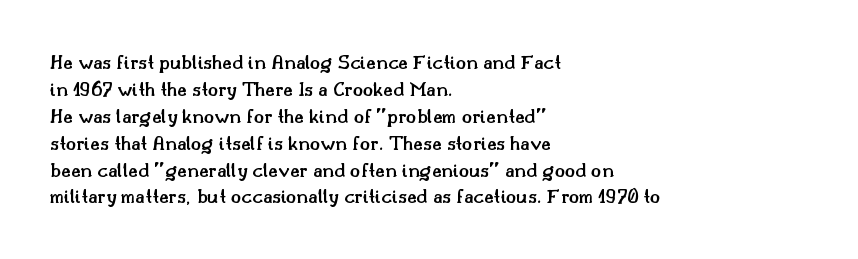
The image shows 21 px text type, upright; set left-aligned, normal line spacing (1.28x), normal letter spacing, not underlined.
